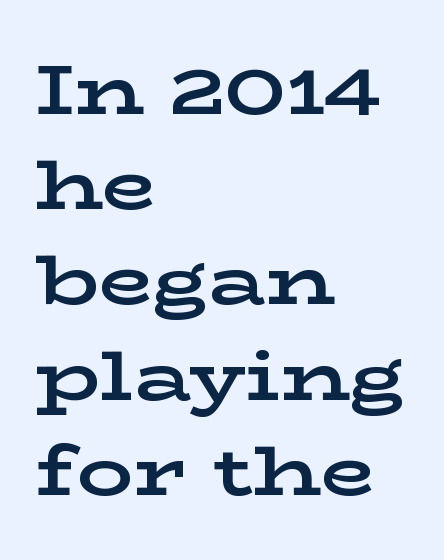
{"serif": "yes", "italic": "no", "bold": "yes", "weight": "bold", "width": "wide", "stroke_contrast": "low", "x_height": "medium", "monospaced": "no", "underline": "no", "align": "left", "line_spacing": "normal", "line_spacing_ratio": 1.36, "letter_spacing": "normal", "letter_spacing_em": 0.0, "glyph_px": 70}
